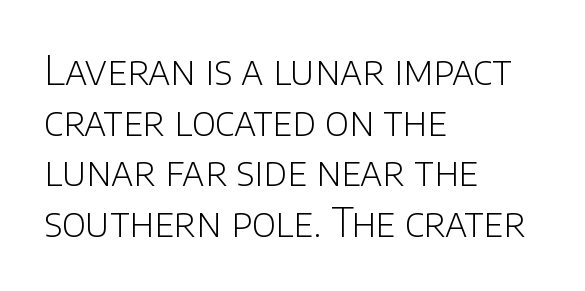
Words float on clear page, feet unadorned. The lines are quadded left. How are the letters spaced? Ordinarily, with no added tracking. The block of text has a typical density, with ordinary space between rows.
